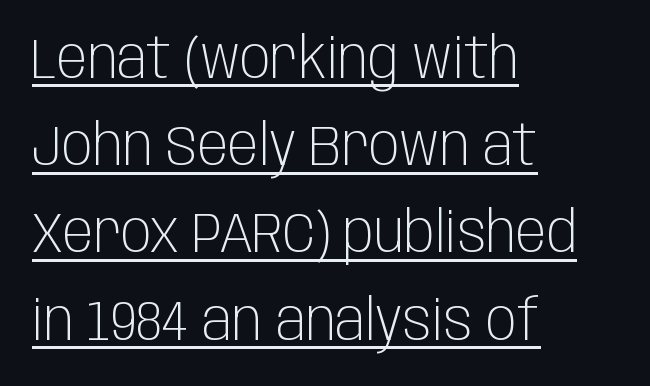
The image shows 57 px light, condensed sans-serif type, upright; set left-aligned, normal line spacing (1.53x), normal letter spacing, underlined; low stroke contrast and a large x-height.
